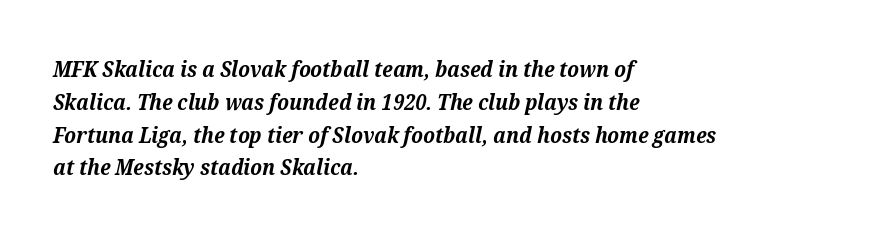
{"italic": "yes", "lean": "right", "slant_degrees": 12, "bold": "yes", "underline": "no", "align": "left", "line_spacing": "normal", "line_spacing_ratio": 1.49, "letter_spacing": "normal", "letter_spacing_em": 0.0, "glyph_px": 22}
